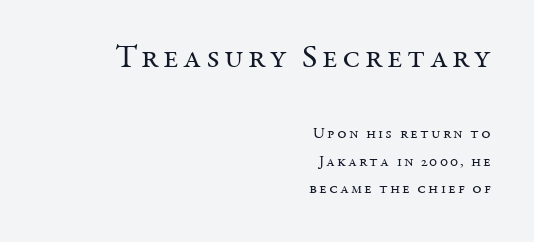
The axis of the letterforms is exactly vertical. Underlining? Definitely not there. Heft: none added — not bold. Here the designer chose a conventional face with non-uniform glyph widths. Typeset ragged left — the right edge is the straight one. The passage shown begins with its larger block and ends with its smaller one.
